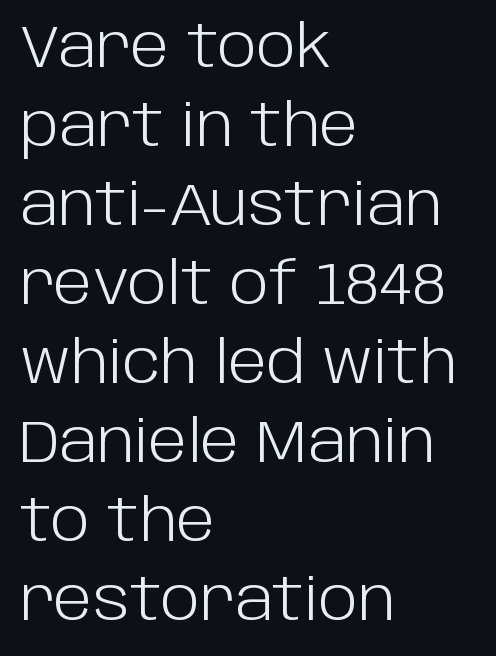
{"serif": "no", "italic": "no", "bold": "no", "weight": "light", "width": "normal", "stroke_contrast": "low", "x_height": "large", "monospaced": "no", "underline": "no", "align": "left", "line_spacing": "normal", "line_spacing_ratio": 1.34, "letter_spacing": "normal", "letter_spacing_em": 0.0, "glyph_px": 59}
